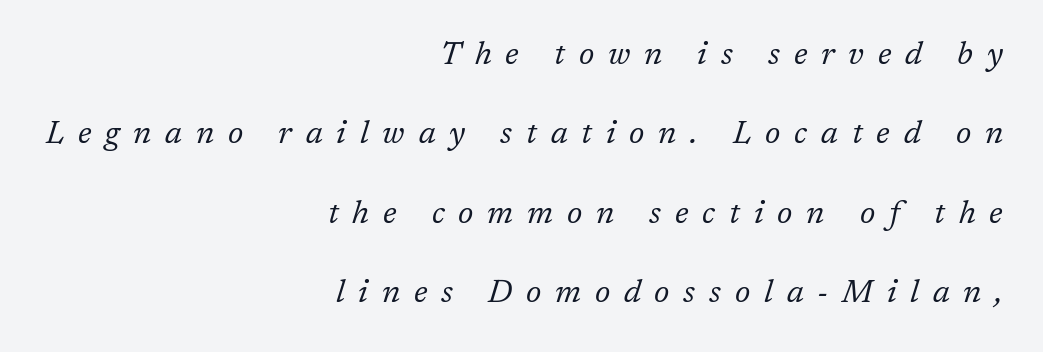
{"serif": "yes", "italic": "yes", "lean": "right", "slant_degrees": 17, "bold": "no", "weight": "regular", "width": "normal", "stroke_contrast": "low", "x_height": "medium", "monospaced": "no", "underline": "no", "align": "right", "line_spacing": "loose", "line_spacing_ratio": 2.48, "letter_spacing": "wide", "letter_spacing_em": 0.43, "glyph_px": 32}
